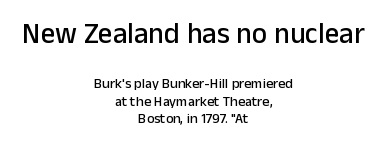
{"serif": "no", "italic": "no", "width": "normal", "stroke_contrast": "low", "x_height": "medium", "monospaced": "no", "underline": "no", "align": "center", "line_spacing": "normal", "line_spacing_ratio": 1.25, "letter_spacing": "normal", "letter_spacing_em": 0.0, "larger_block": "first", "size_ratio": 2.07, "glyph_px": 29}
